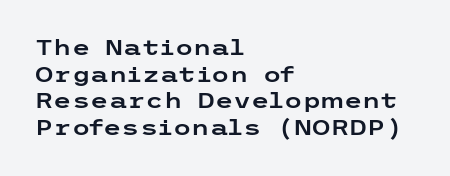
Q: Is the text italic (slanted)? A: No, it is upright.
Q: Is the text underlined? A: No.
Q: How is the paragraph aligned? A: Left-aligned.
Q: Is the spacing between letters normal or unusually wide? A: Normal.
Q: Is the spacing between lines tight, normal or loose? A: Normal.
